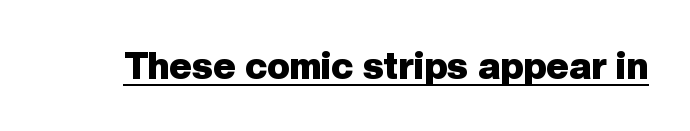
Q: Is the text bold? A: Yes.
Q: Is the text italic (slanted)? A: No, it is upright.
Q: Is the typeface a serif or a sans-serif typeface? A: Sans-serif.
Q: Is the text underlined? A: Yes.
Q: Is the spacing between letters normal or unusually wide? A: Normal.
Q: Width (condensed, normal, or wide)? A: Normal.
Q: Stroke contrast? A: Low.
Q: x-height? A: Medium.
Q: Monospaced? A: No.
